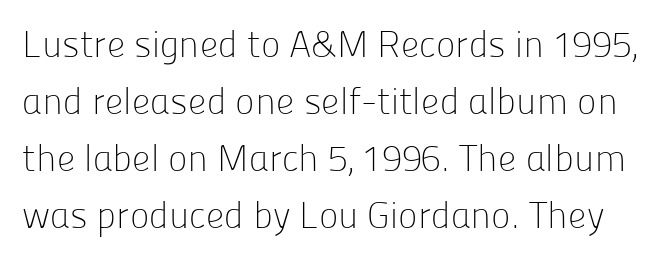
Honestly, there is no underline to notice here at all. No extra tracking has been applied to these lines. You could not count columns in this text — the font is proportionally spaced. This sample keeps an unexceptional amount of space between lines.
